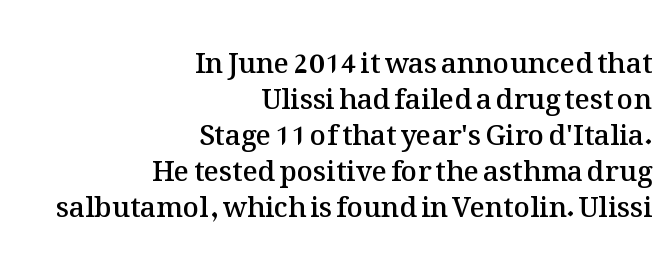
Q: Is the text bold? A: Semi-bold.
Q: Is the text italic (slanted)? A: No, it is upright.
Q: Is the text underlined? A: No.
Q: How is the paragraph aligned? A: Right-aligned.
Q: Is the spacing between letters normal or unusually wide? A: Normal.
Q: Is the spacing between lines tight, normal or loose? A: Normal.
Q: Width (condensed, normal, or wide)? A: Normal.
Q: Stroke contrast? A: Medium.
Q: x-height? A: Medium.
Q: Monospaced? A: No.
